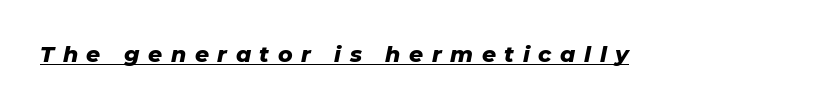
These words are printed bold, with thick strokes throughout. Is the letter spacing exaggerated? Yes — the characters are pushed far apart. Students, observe the line beneath the letters — that is underlining. Yep, that's italic — everything's leaning.
